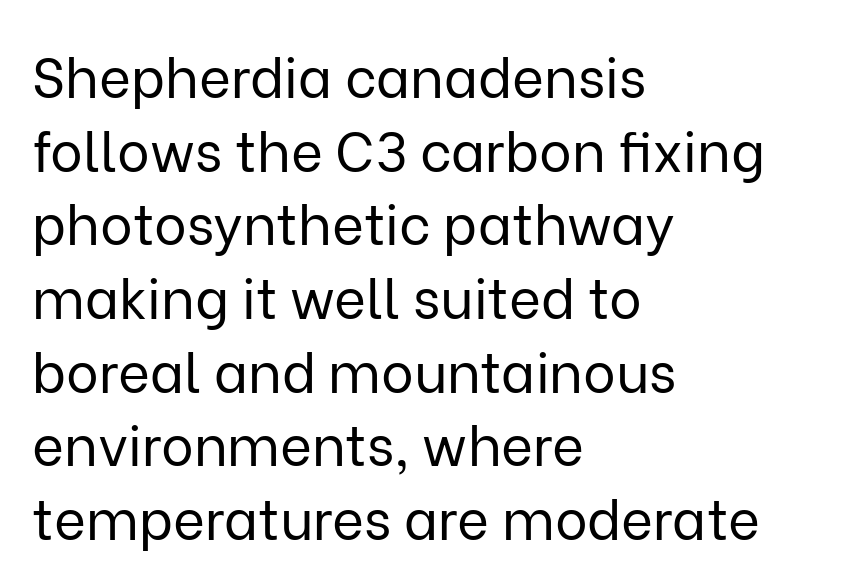
Q: Is the text bold? A: No.
Q: Is the text italic (slanted)? A: No, it is upright.
Q: Is the typeface a serif or a sans-serif typeface? A: Sans-serif.
Q: Is the text underlined? A: No.
Q: How is the paragraph aligned? A: Left-aligned.
Q: Is the spacing between letters normal or unusually wide? A: Normal.
Q: Is the spacing between lines tight, normal or loose? A: Normal.
Q: Width (condensed, normal, or wide)? A: Normal.
Q: Stroke contrast? A: Low.
Q: x-height? A: Medium.
Q: Monospaced? A: No.
